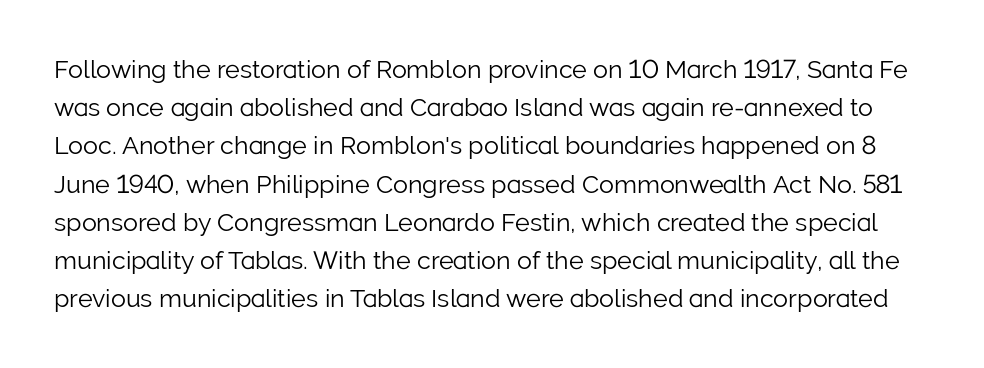
Q: Is the text bold? A: No.
Q: Is the text italic (slanted)? A: No, it is upright.
Q: Is the text underlined? A: No.
Q: Is the spacing between letters normal or unusually wide? A: Normal.
Q: Is the spacing between lines tight, normal or loose? A: Normal.
